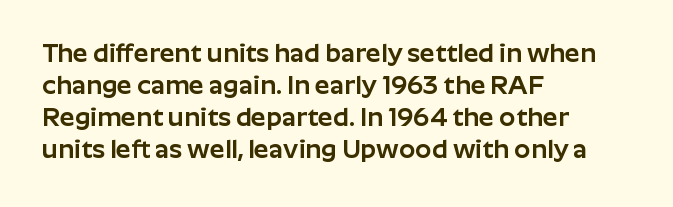
{"italic": "no", "underline": "no", "align": "left", "line_spacing_ratio": 1.23, "letter_spacing": "normal", "letter_spacing_em": 0.0, "glyph_px": 26}
